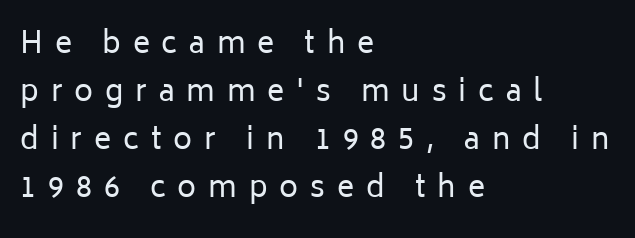
Q: Is the text bold? A: No.
Q: Is the text italic (slanted)? A: No, it is upright.
Q: Is the typeface a serif or a sans-serif typeface? A: Sans-serif.
Q: Is the text underlined? A: No.
Q: How is the paragraph aligned? A: Left-aligned.
Q: Is the spacing between letters normal or unusually wide? A: Unusually wide.
Q: Is the spacing between lines tight, normal or loose? A: Normal.
Q: Width (condensed, normal, or wide)? A: Normal.
Q: Stroke contrast? A: Low.
Q: x-height? A: Medium.
Q: Monospaced? A: No.
